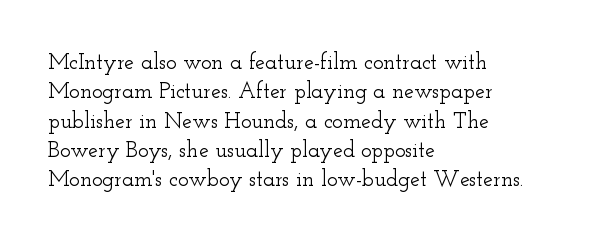
Q: Is the text italic (slanted)? A: No, it is upright.
Q: Is the text underlined? A: No.
Q: How is the paragraph aligned? A: Left-aligned.
Q: Is the spacing between letters normal or unusually wide? A: Normal.
Q: Is the spacing between lines tight, normal or loose? A: Normal.
